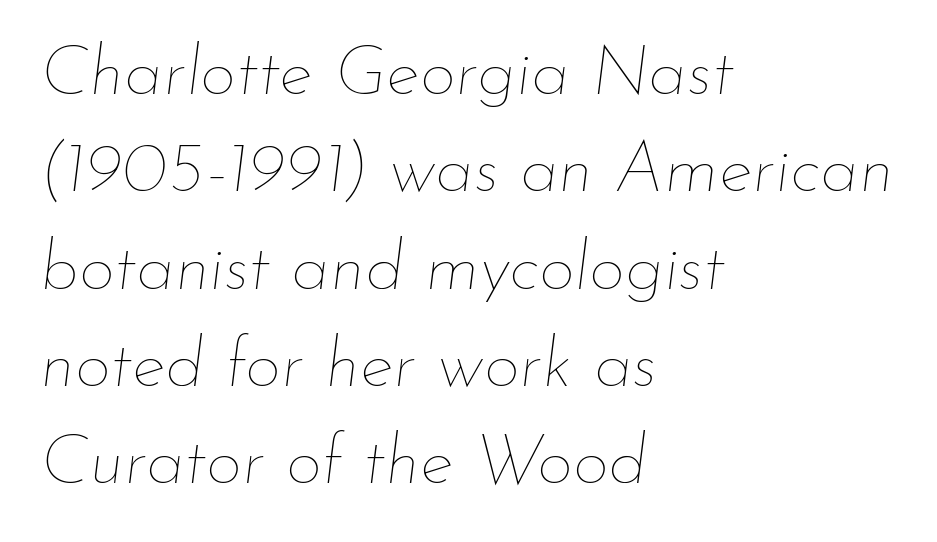
The image shows 71 px thin type, italic (leaning right); set left-aligned, normal line spacing (1.37x), normal letter spacing, not underlined; low stroke contrast and a small x-height.
